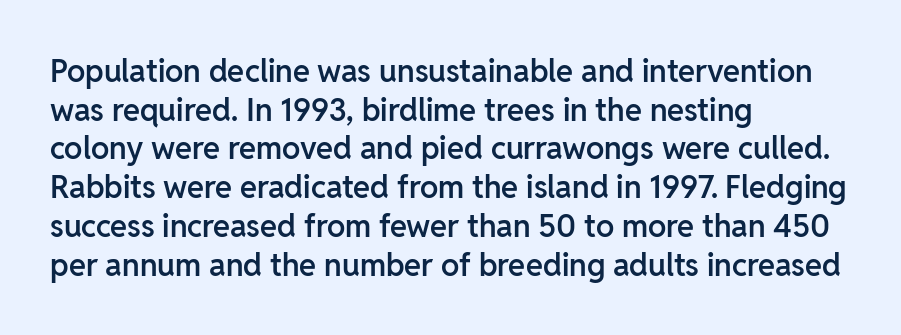
Q: Is the text bold? A: Semi-bold.
Q: Is the text italic (slanted)? A: No, it is upright.
Q: Is the typeface a serif or a sans-serif typeface? A: Sans-serif.
Q: Is the text underlined? A: No.
Q: How is the paragraph aligned? A: Left-aligned.
Q: Is the spacing between letters normal or unusually wide? A: Normal.
Q: Is the spacing between lines tight, normal or loose? A: Normal.
Q: Width (condensed, normal, or wide)? A: Normal.
Q: Stroke contrast? A: Low.
Q: x-height? A: Medium.
Q: Monospaced? A: No.
